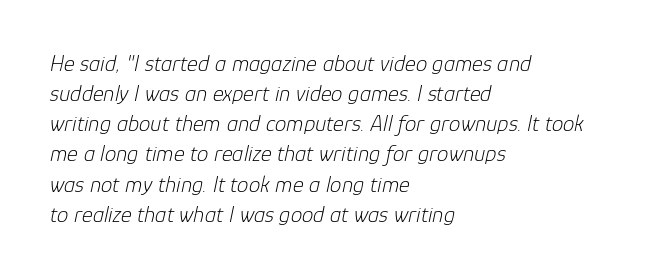
Q: Is the text bold? A: No.
Q: Is the text italic (slanted)? A: Yes, it leans right by about 12 degrees.
Q: Is the text underlined? A: No.
Q: How is the paragraph aligned? A: Left-aligned.
Q: Is the spacing between letters normal or unusually wide? A: Normal.
Q: Is the spacing between lines tight, normal or loose? A: Normal.
